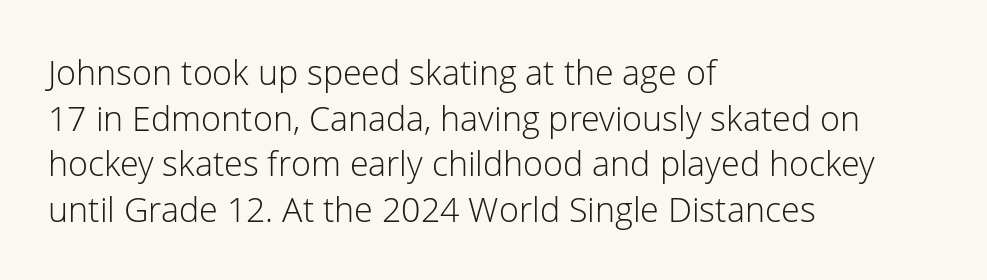
{"serif": "no", "italic": "no", "bold": "no", "weight": "light", "width": "normal", "stroke_contrast": "low", "x_height": "medium", "monospaced": "no", "underline": "no", "align": "left", "line_spacing": "normal", "line_spacing_ratio": 1.34, "letter_spacing": "normal", "letter_spacing_em": 0.0, "glyph_px": 34}
